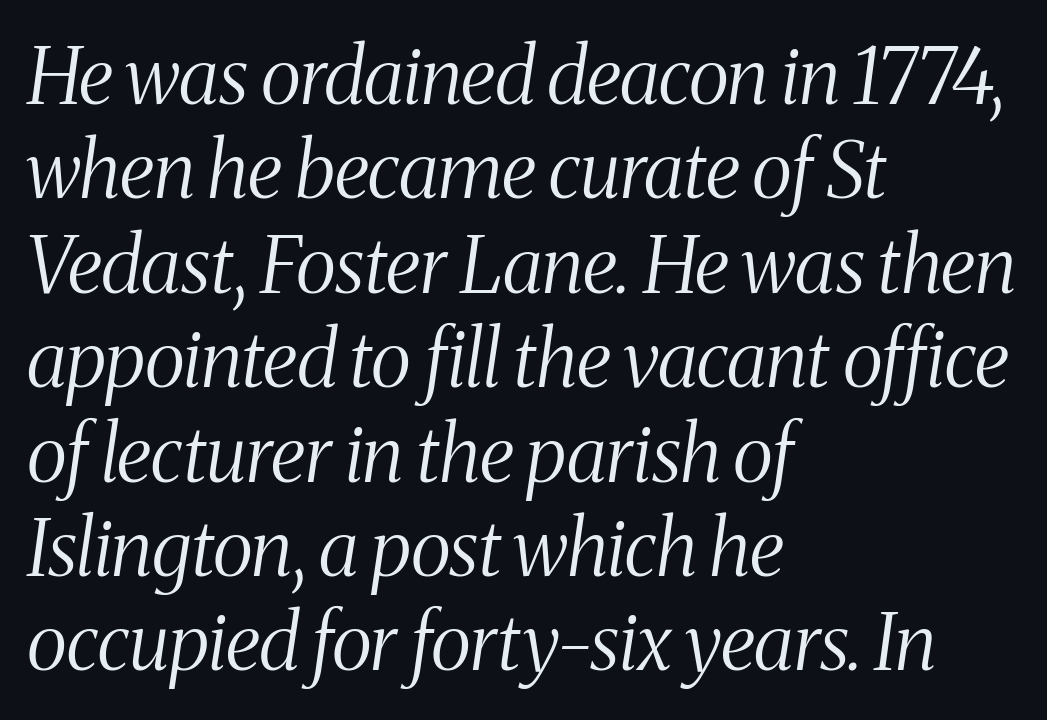
The image shows 78 px light, condensed serif type, italic (leaning right); set left-aligned, line spacing 1.21x, normal letter spacing, not underlined; medium stroke contrast and a medium x-height.
